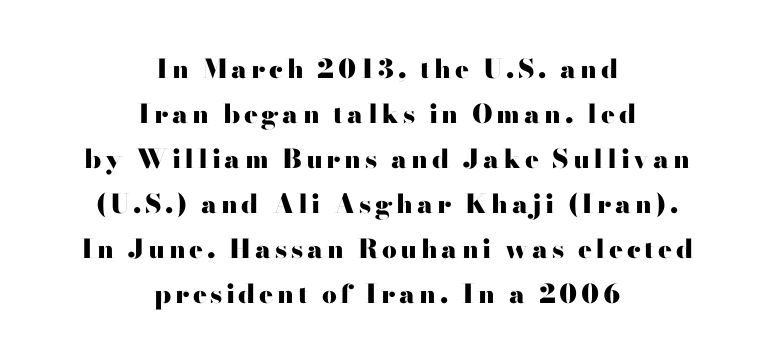
Q: Is the text bold? A: Yes.
Q: Is the text italic (slanted)? A: No, it is upright.
Q: Is the text underlined? A: No.
Q: How is the paragraph aligned? A: Centered.
